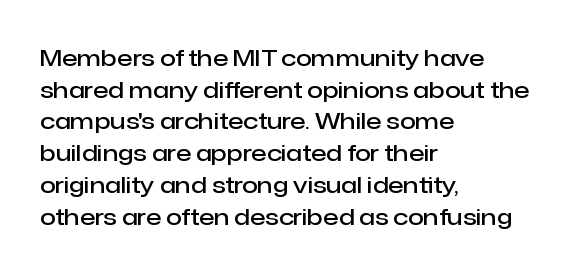
The image shows 23 px text type, upright; set left-aligned, normal line spacing (1.38x), normal letter spacing, not underlined.
